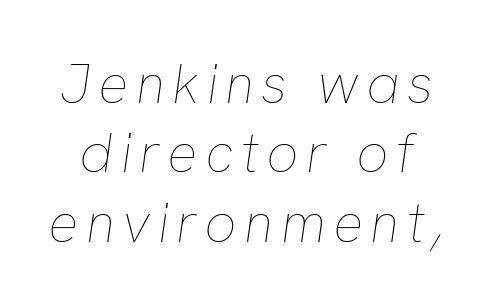
The image shows 56 px thin type, italic (leaning right); set line spacing 1.24x, not underlined; low stroke contrast and a medium x-height.
